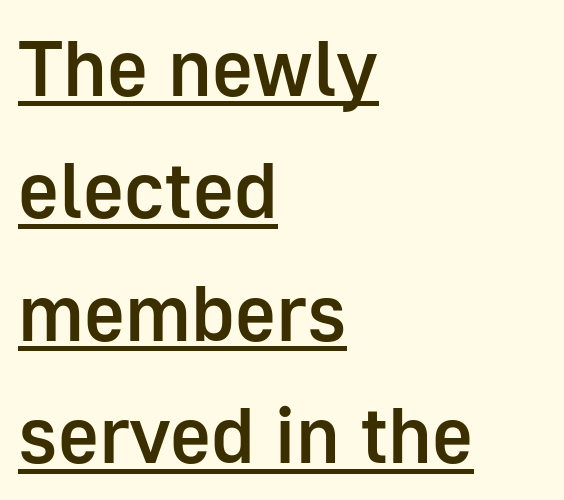
The designer went with a sans here, leaving each stem footless. The letterforms sit shoulder to shoulder at normal distance. Successive baselines arrive at the customary interval. The letters are semibold — heavier than regular but short of a full bold. The paragraph shown leans on its left margin.
